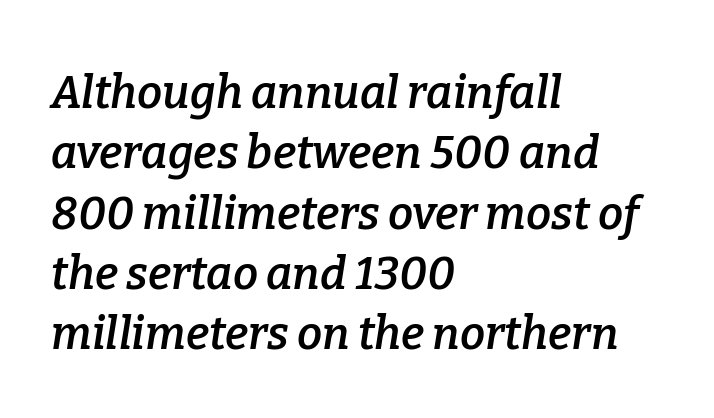
The letters are slanted; this is an italic face. Each row of text sits above clean, open space. Horizontal bands of white between lines are of average thickness. Leftover space on each line is placed entirely after the last word. Does the type have serifs? Yes, each stem ends in a small foot.
